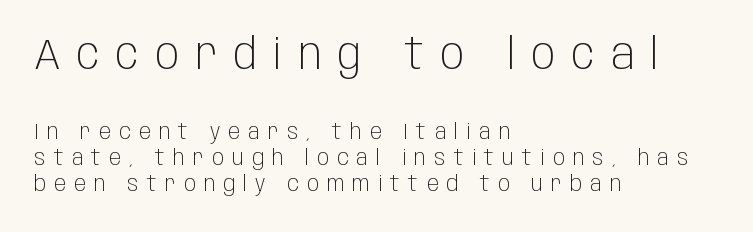
The image shows 44 px light, condensed sans-serif type, upright; set left-aligned, line spacing 1.18x, unusually wide letter spacing (+0.37 em), not underlined; the first (top) block is 2.0x larger; low stroke contrast and a large x-height.
